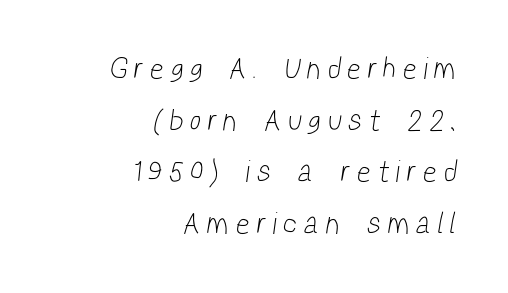
Q: Is the text bold? A: No.
Q: Is the typeface a serif or a sans-serif typeface? A: Sans-serif.
Q: Is the text underlined? A: No.
Q: How is the paragraph aligned? A: Right-aligned.
Q: Is the spacing between letters normal or unusually wide? A: Unusually wide.
Q: Width (condensed, normal, or wide)? A: Condensed.
Q: Stroke contrast? A: Low.
Q: x-height? A: Medium.
Q: Monospaced? A: No.
